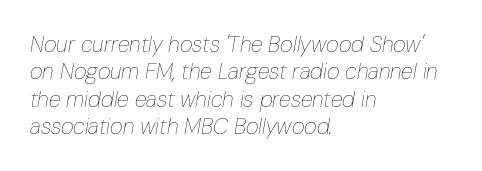
The image shows 22 px text type, italic (leaning right); set left-aligned, line spacing 1.24x, normal letter spacing, not underlined.
